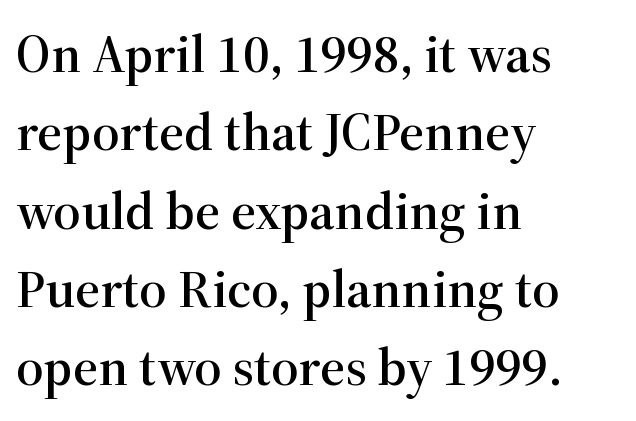
The image shows 54 px serif type, upright; set left-aligned, normal line spacing (1.45x), normal letter spacing, not underlined; high stroke contrast and a medium x-height.
